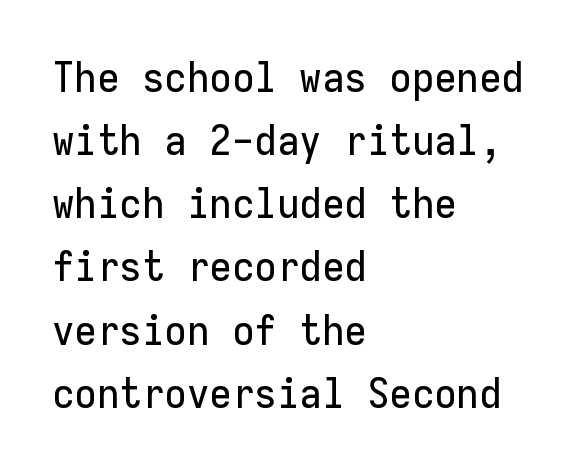
{"serif": "no", "italic": "no", "width": "normal", "stroke_contrast": "low", "x_height": "medium", "monospaced": "yes", "underline": "no", "align": "left", "line_spacing": "normal", "line_spacing_ratio": 1.54, "letter_spacing": "normal", "letter_spacing_em": 0.0, "glyph_px": 41}
